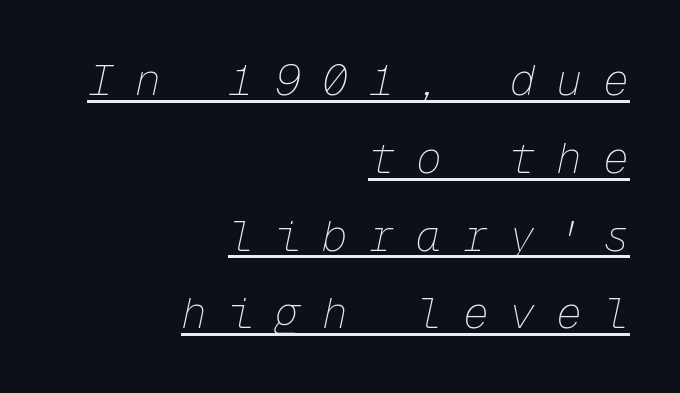
Letter spacing: wide. The letters march in equal steps, a hallmark of fixed-pitch type. The strokes are not fattened; the text isn't bold. Line ends are locked; line starts wander. Looks like someone drew a line under every word here. The axis of the letterforms is tilted away from vertical.
